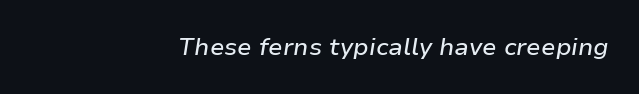
The image shows 24 px text type, italic (leaning right); set right-aligned, normal letter spacing, not underlined.
